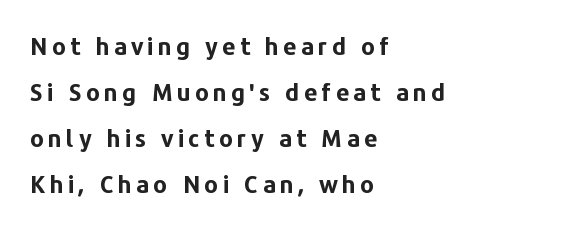
The vertical gap from one line to the next is large. Nope, not italic — everything's standing straight. How heavy is the stroke? Heavy — this is a bold. The strip under each line holds only bare page. Every row of glyphs begins at an identical x-position on the left.
